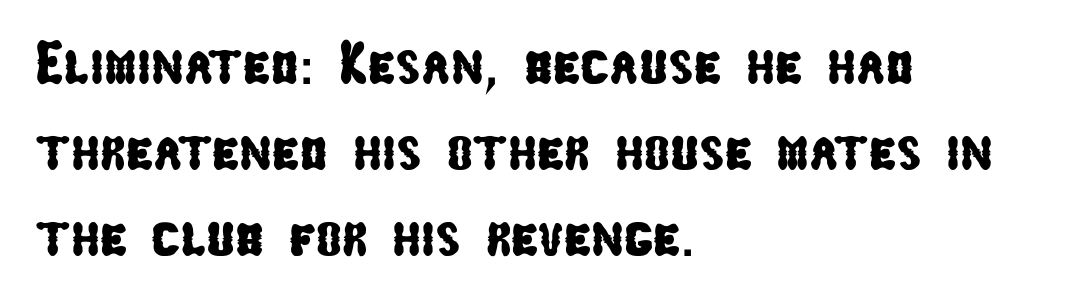
Each letter keeps its own natural width here, so spacing adapts to shape. Short and long lines alike share a common starting point at left. The space between consecutive lines is moderate. Standard letterfit; no display-style spreading of the glyphs.
